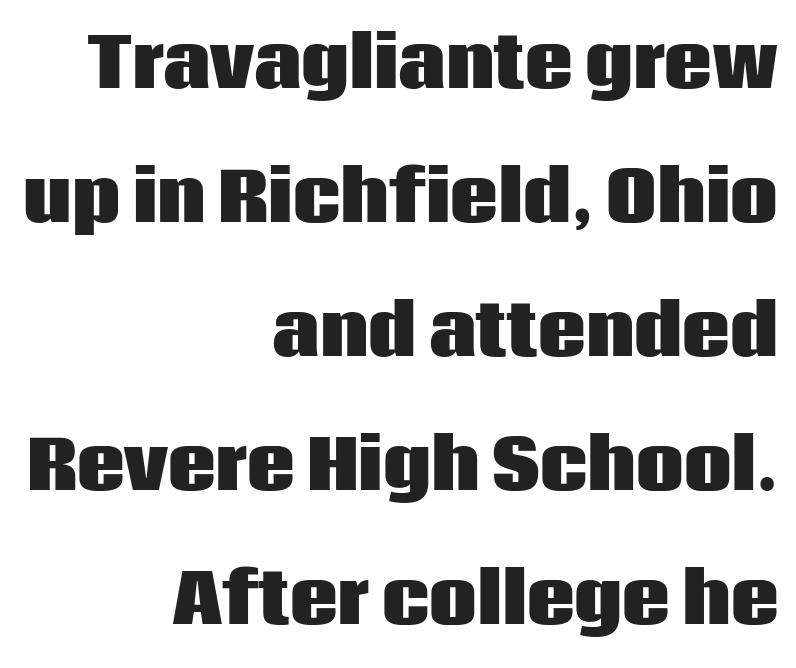
{"serif": "no", "italic": "no", "bold": "yes", "weight": "heavy", "width": "normal", "stroke_contrast": "low", "x_height": "large", "monospaced": "no", "underline": "no", "align": "right", "line_spacing": "loose", "line_spacing_ratio": 2.0, "letter_spacing": "normal", "letter_spacing_em": 0.0, "glyph_px": 67}
